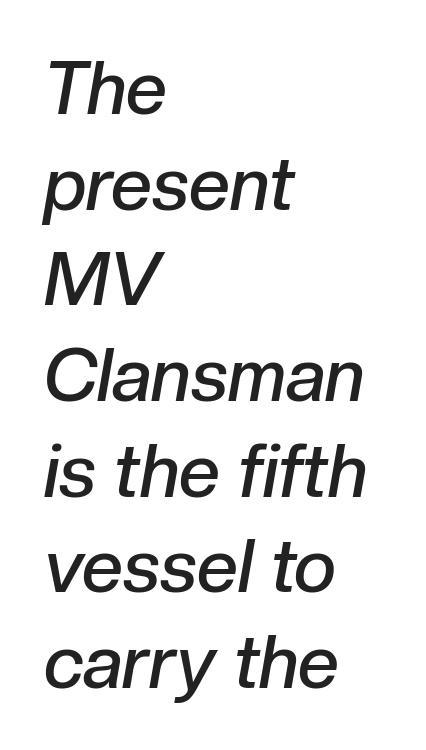
Characters follow at the spacing the type designer built in. A clean baseline with only descenders dipping below it. You could not count columns in this text — the font is proportionally spaced. I'd describe the lettering as semibold — firm but not a full bold. Yep, that's italic — everything's leaning. If you measured baseline to baseline, you'd find a middling distance.
